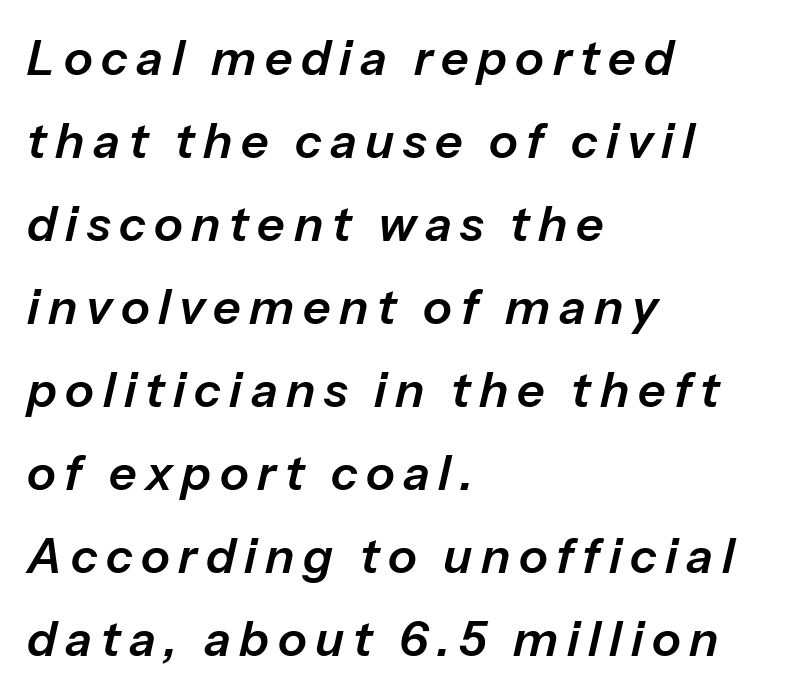
The image shows 48 px text type, italic (leaning right); set left-aligned, line spacing 1.73x, not underlined; low stroke contrast and a medium x-height.
